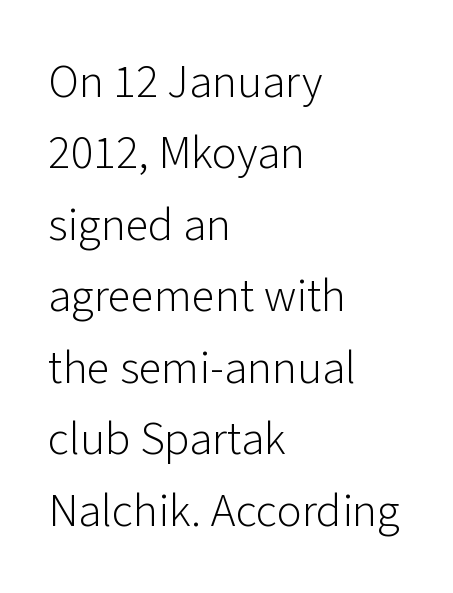
Line spacing here is normal. Spacing between characters is what you'd get straight out of the box. The passage shown is typeset with a sans-serif family. The strokes are not fattened; the text isn't bold.
